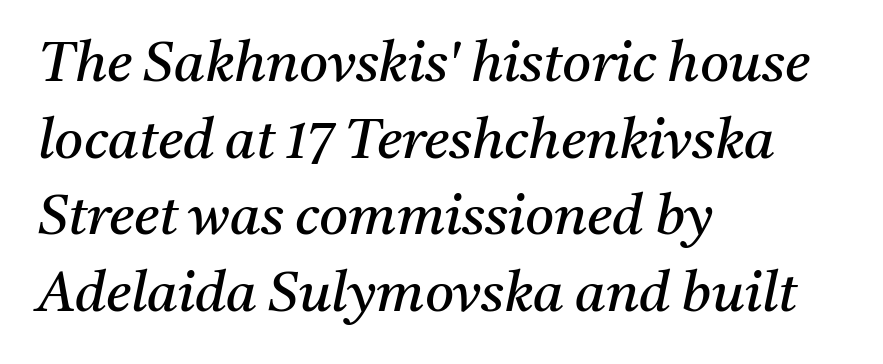
The image shows 56 px regular-weight serif type, italic (leaning right); set left-aligned, normal line spacing (1.37x), normal letter spacing, not underlined; medium stroke contrast and a medium x-height.
